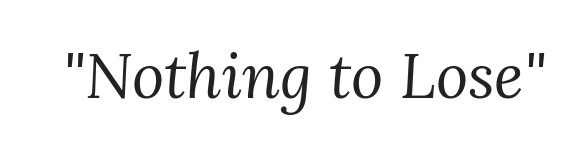
Q: Is the text bold? A: No.
Q: Is the text italic (slanted)? A: Yes, it leans right by about 3 degrees.
Q: Is the typeface a serif or a sans-serif typeface? A: Serif.
Q: Is the text underlined? A: No.
Q: Is the spacing between letters normal or unusually wide? A: Normal.
Q: Width (condensed, normal, or wide)? A: Normal.
Q: Stroke contrast? A: Medium.
Q: x-height? A: Medium.
Q: Monospaced? A: No.
